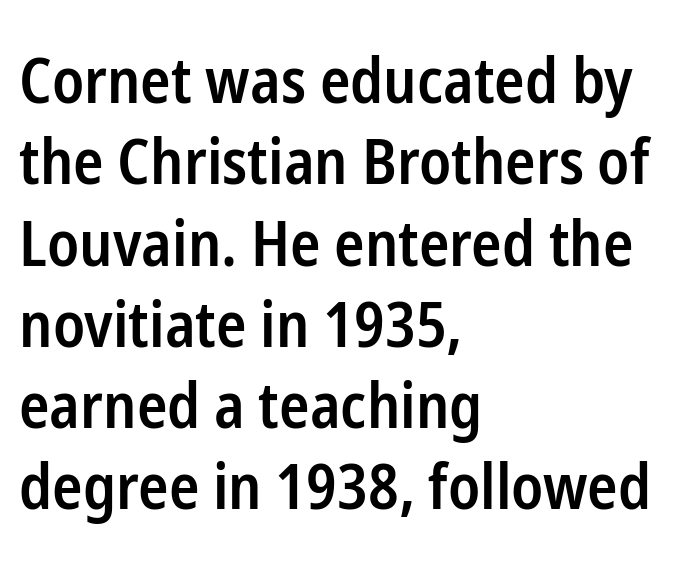
Is this a fixed-width face? No — the glyphs have proportional, varying widths. Evenly set lines give the paragraph a standard silhouette. Unlike italic type, these characters show no tilt at all. Typesetter's note: demi weight, one step under bold. Regarding serifs, this sample does without them. These lines keep a tight, regular rhythm from letter to letter.
